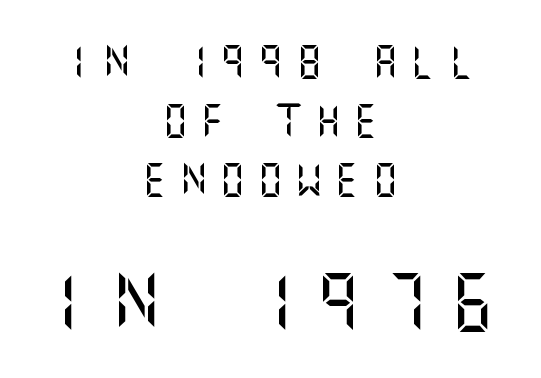
Q: Is the text italic (slanted)? A: No, it is upright.
Q: Is the typeface a serif or a sans-serif typeface? A: Sans-serif.
Q: Is the text underlined? A: No.
Q: How is the paragraph aligned? A: Centered.
Q: Is the spacing between letters normal or unusually wide? A: Unusually wide.
Q: Which block of text is set in a larger size, the first (top) or the second (bottom)? A: The second (bottom) one.
Q: Width (condensed, normal, or wide)? A: Normal.
Q: Stroke contrast? A: Medium.
Q: x-height? A: Large.
